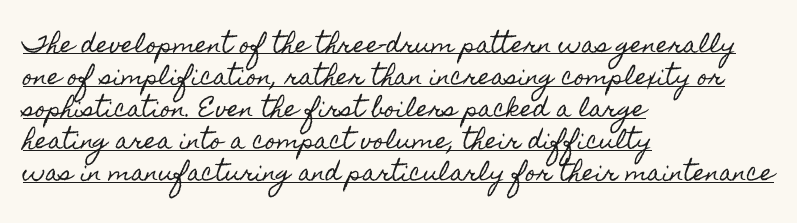
Q: Is the text italic (slanted)? A: Yes.
Q: Is the text underlined? A: Yes.
Q: How is the paragraph aligned? A: Left-aligned.
Q: Is the spacing between letters normal or unusually wide? A: Normal.
Q: Is the spacing between lines tight, normal or loose? A: Normal.
